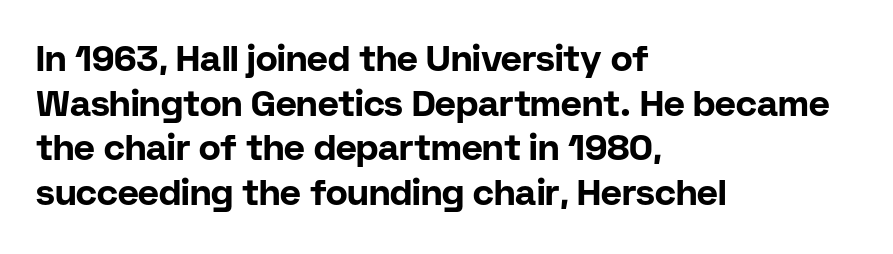
Q: Is the text bold? A: Yes.
Q: Is the text italic (slanted)? A: No, it is upright.
Q: Is the typeface a serif or a sans-serif typeface? A: Sans-serif.
Q: Is the text underlined? A: No.
Q: How is the paragraph aligned? A: Left-aligned.
Q: Is the spacing between letters normal or unusually wide? A: Normal.
Q: Width (condensed, normal, or wide)? A: Normal.
Q: Stroke contrast? A: Low.
Q: x-height? A: Medium.
Q: Monospaced? A: No.
